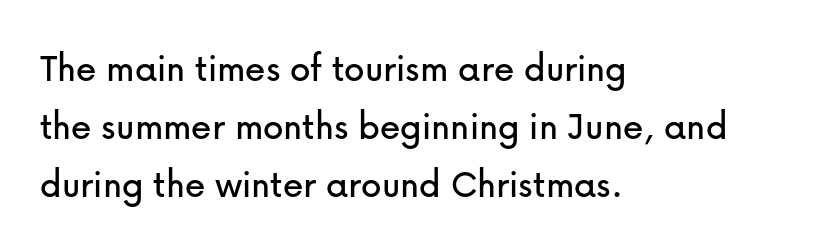
Q: Is the text italic (slanted)? A: No, it is upright.
Q: Is the typeface a serif or a sans-serif typeface? A: Sans-serif.
Q: Is the text underlined? A: No.
Q: How is the paragraph aligned? A: Left-aligned.
Q: Is the spacing between letters normal or unusually wide? A: Normal.
Q: Is the spacing between lines tight, normal or loose? A: Normal.
Q: Width (condensed, normal, or wide)? A: Normal.
Q: Stroke contrast? A: Low.
Q: x-height? A: Medium.
Q: Monospaced? A: No.
